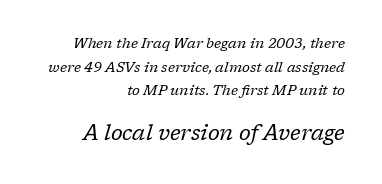
{"italic": "yes", "lean": "right", "slant_degrees": 17, "bold": "no", "underline": "no", "align": "right", "line_spacing": "normal", "line_spacing_ratio": 1.68, "letter_spacing": "normal", "letter_spacing_em": 0.0, "larger_block": "second", "size_ratio": 1.5, "glyph_px": 21}
